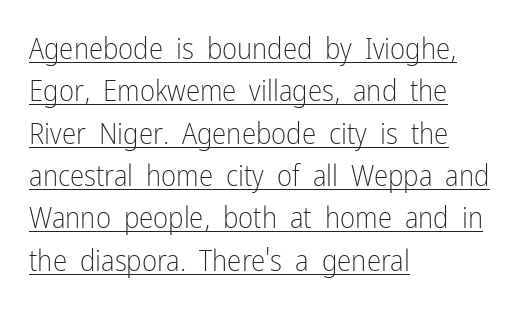
Q: Is the text bold? A: No.
Q: Is the text italic (slanted)? A: No, it is upright.
Q: Is the typeface a serif or a sans-serif typeface? A: Sans-serif.
Q: Is the text underlined? A: Yes.
Q: How is the paragraph aligned? A: Left-aligned.
Q: Is the spacing between letters normal or unusually wide? A: Normal.
Q: Is the spacing between lines tight, normal or loose? A: Normal.
Q: Width (condensed, normal, or wide)? A: Condensed.
Q: Stroke contrast? A: Low.
Q: x-height? A: Medium.
Q: Monospaced? A: No.
